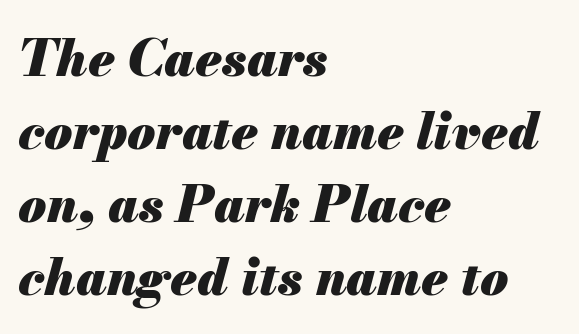
Q: Is the text bold? A: Yes.
Q: Is the text italic (slanted)? A: Yes, it leans right by about 13 degrees.
Q: Is the text underlined? A: No.
Q: How is the paragraph aligned? A: Left-aligned.
Q: Is the spacing between letters normal or unusually wide? A: Normal.
Q: Is the spacing between lines tight, normal or loose? A: Normal.
Q: Width (condensed, normal, or wide)? A: Normal.
Q: Stroke contrast? A: Medium.
Q: x-height? A: Small.
Q: Monospaced? A: No.
